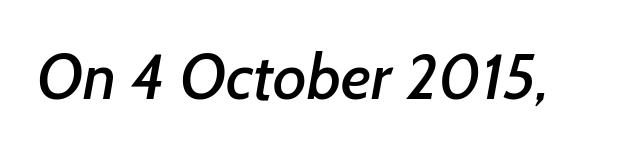
{"serif": "no", "width": "normal", "stroke_contrast": "low", "x_height": "medium", "monospaced": "no", "underline": "no", "letter_spacing": "normal", "letter_spacing_em": 0.0, "glyph_px": 64}
